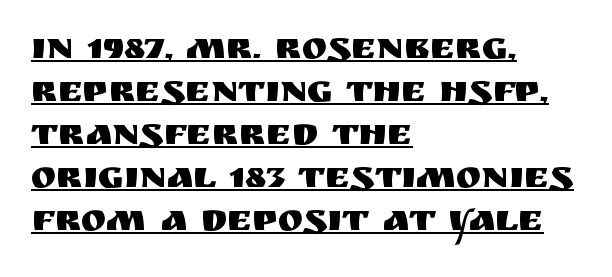
{"serif": "no", "italic": "no", "width": "normal", "stroke_contrast": "medium", "x_height": "large", "monospaced": "no", "underline": "yes", "align": "left", "line_spacing": "tight", "line_spacing_ratio": 1.13, "letter_spacing": "normal", "letter_spacing_em": 0.0, "glyph_px": 38}
